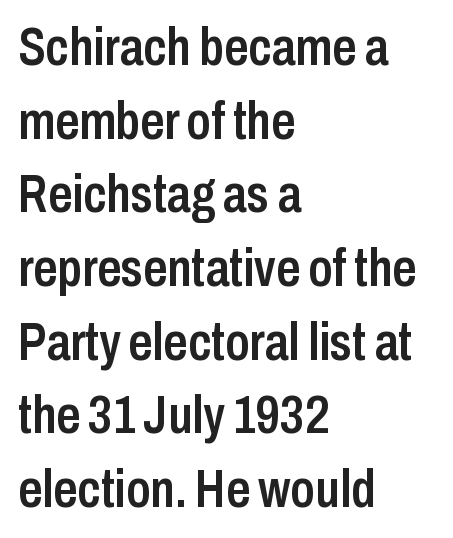
Q: Is the text bold? A: Semi-bold.
Q: Is the text italic (slanted)? A: No, it is upright.
Q: Is the typeface a serif or a sans-serif typeface? A: Sans-serif.
Q: Is the text underlined? A: No.
Q: How is the paragraph aligned? A: Left-aligned.
Q: Is the spacing between letters normal or unusually wide? A: Normal.
Q: Is the spacing between lines tight, normal or loose? A: Normal.
Q: Width (condensed, normal, or wide)? A: Condensed.
Q: Stroke contrast? A: Low.
Q: x-height? A: Medium.
Q: Monospaced? A: No.
